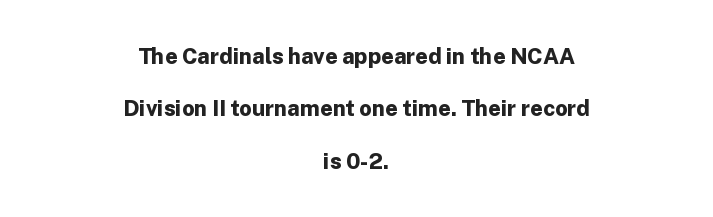
Q: Is the text bold? A: Yes.
Q: Is the text italic (slanted)? A: No, it is upright.
Q: Is the text underlined? A: No.
Q: How is the paragraph aligned? A: Centered.
Q: Is the spacing between letters normal or unusually wide? A: Normal.
Q: Is the spacing between lines tight, normal or loose? A: Loose.
